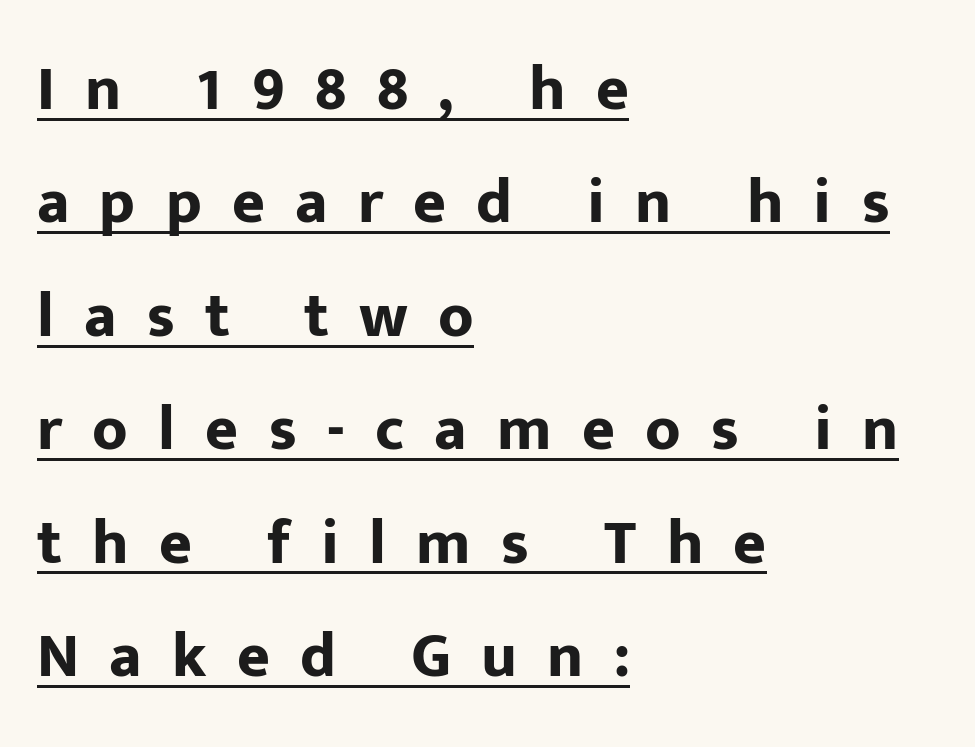
Q: Is the text bold? A: Yes.
Q: Is the text italic (slanted)? A: No, it is upright.
Q: Is the typeface a serif or a sans-serif typeface? A: Sans-serif.
Q: Is the text underlined? A: Yes.
Q: How is the paragraph aligned? A: Left-aligned.
Q: Is the spacing between letters normal or unusually wide? A: Unusually wide.
Q: Width (condensed, normal, or wide)? A: Normal.
Q: Stroke contrast? A: Low.
Q: x-height? A: Medium.
Q: Monospaced? A: No.
